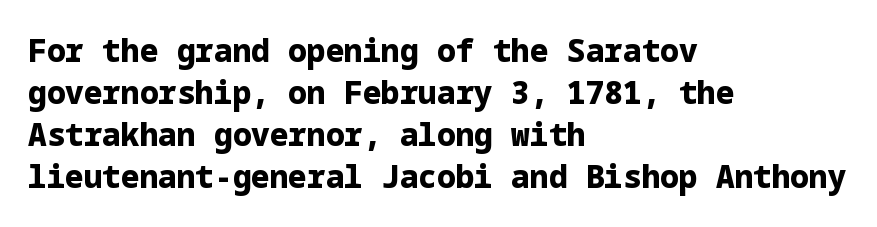
The image shows 31 px heavy sans-serif type, upright; set left-aligned, normal line spacing (1.36x), normal letter spacing, not underlined; low stroke contrast and a medium x-height.
